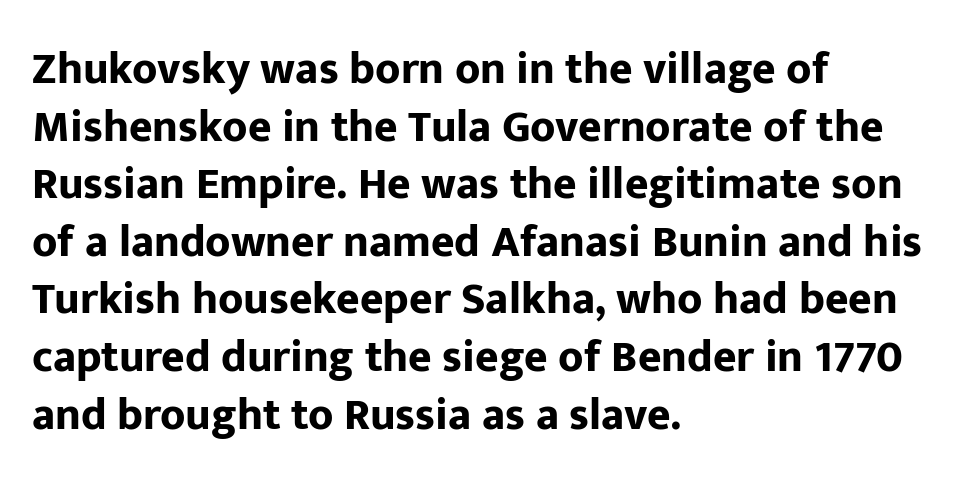
Q: Is the text bold? A: Yes.
Q: Is the text italic (slanted)? A: No, it is upright.
Q: Is the typeface a serif or a sans-serif typeface? A: Sans-serif.
Q: Is the text underlined? A: No.
Q: How is the paragraph aligned? A: Left-aligned.
Q: Is the spacing between letters normal or unusually wide? A: Normal.
Q: Is the spacing between lines tight, normal or loose? A: Normal.
Q: Width (condensed, normal, or wide)? A: Normal.
Q: Stroke contrast? A: Low.
Q: x-height? A: Medium.
Q: Monospaced? A: No.
